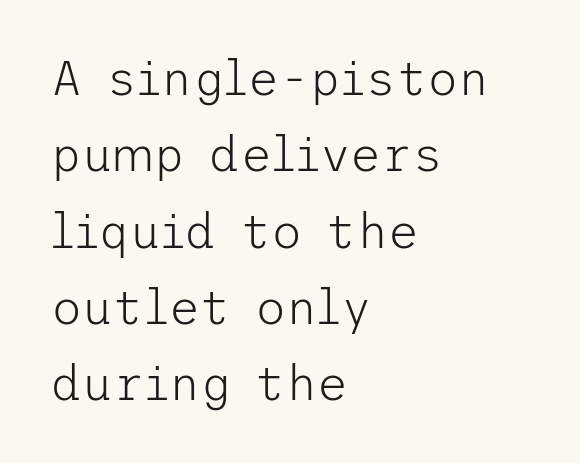
Q: Is the text bold? A: No.
Q: Is the text italic (slanted)? A: No, it is upright.
Q: Is the typeface a serif or a sans-serif typeface? A: Sans-serif.
Q: Is the text underlined? A: No.
Q: How is the paragraph aligned? A: Left-aligned.
Q: Is the spacing between letters normal or unusually wide? A: Normal.
Q: Is the spacing between lines tight, normal or loose? A: Normal.
Q: Width (condensed, normal, or wide)? A: Normal.
Q: Stroke contrast? A: Low.
Q: x-height? A: Medium.
